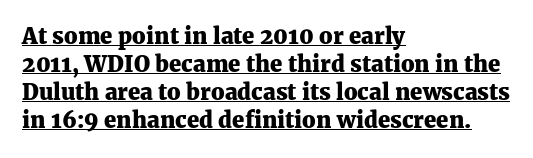
{"italic": "no", "bold": "yes", "underline": "yes", "align": "left", "line_spacing": "normal", "line_spacing_ratio": 1.28, "letter_spacing": "normal", "letter_spacing_em": 0.0, "glyph_px": 22}
